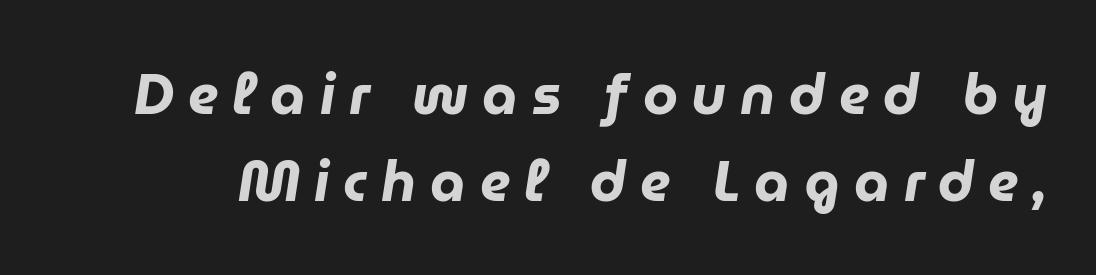
The image shows 56 px heavy type, italic (leaning right); set normal line spacing (1.55x), unusually wide letter spacing (+0.25 em), not underlined; low stroke contrast and a medium x-height.
